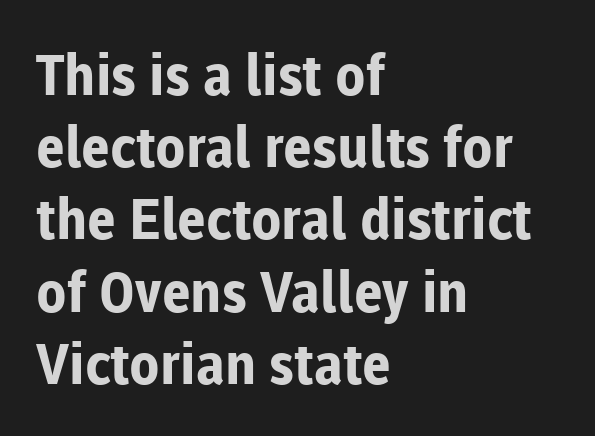
The horizontal fit of the characters is conventional and even. Regarding leading, the lines here are spaced in the standard way. The rendering uses natural spacing where letterforms have individual widths. Every character sits straight up, as roman type does. Type style note: lacks serifs.
